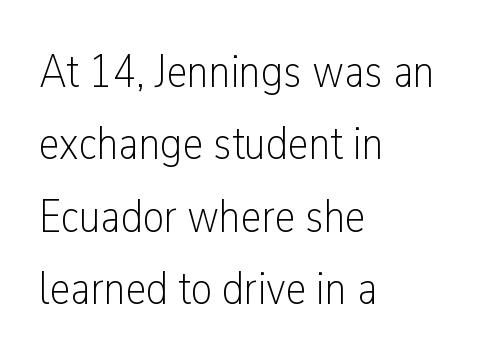
Designer's note — italics off, roman on. Observe the ordinary spacing: letters are neighbours, not strangers. The face used here is proportionally spaced, like ordinary book or web type. The rendering anchors every line to the left-hand side.
